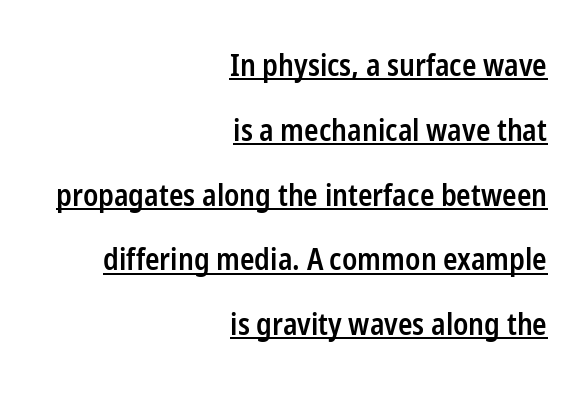
A baseline rule has been typeset under these characters. Does the weight exceed regular? Yes, but only to semibold. The letters sit at their default tracking, neither squeezed nor spread. Line spacing here is loose.
